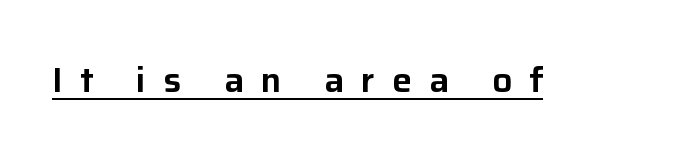
Q: Is the text italic (slanted)? A: No, it is upright.
Q: Is the typeface a serif or a sans-serif typeface? A: Sans-serif.
Q: Is the text underlined? A: Yes.
Q: Is the spacing between letters normal or unusually wide? A: Unusually wide.
Q: Width (condensed, normal, or wide)? A: Normal.
Q: Stroke contrast? A: Low.
Q: x-height? A: Medium.
Q: Monospaced? A: No.
